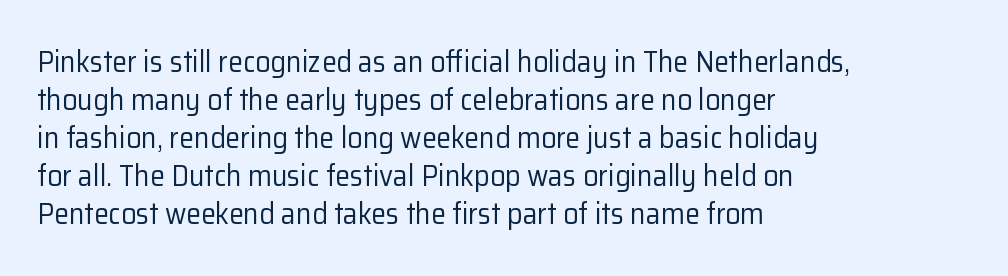
Q: Is the text bold? A: No.
Q: Is the text italic (slanted)? A: No, it is upright.
Q: Is the typeface a serif or a sans-serif typeface? A: Sans-serif.
Q: Is the text underlined? A: No.
Q: How is the paragraph aligned? A: Left-aligned.
Q: Is the spacing between letters normal or unusually wide? A: Normal.
Q: Is the spacing between lines tight, normal or loose? A: Normal.
Q: Width (condensed, normal, or wide)? A: Normal.
Q: Stroke contrast? A: Low.
Q: x-height? A: Medium.
Q: Monospaced? A: No.
